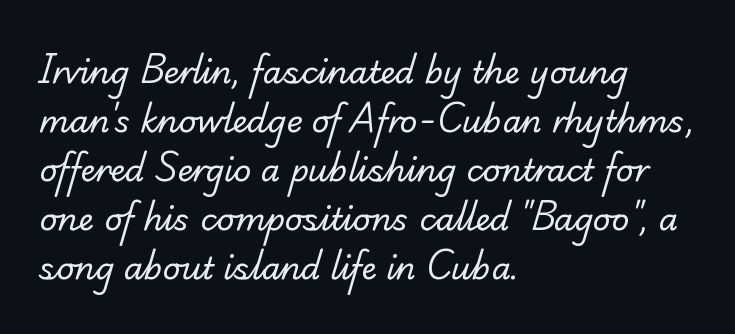
Q: Is the text bold? A: No.
Q: Is the typeface a serif or a sans-serif typeface? A: Serif.
Q: Is the text underlined? A: No.
Q: How is the paragraph aligned? A: Left-aligned.
Q: Is the spacing between letters normal or unusually wide? A: Normal.
Q: Is the spacing between lines tight, normal or loose? A: Normal.
Q: Width (condensed, normal, or wide)? A: Normal.
Q: Stroke contrast? A: Low.
Q: x-height? A: Small.
Q: Monospaced? A: No.
